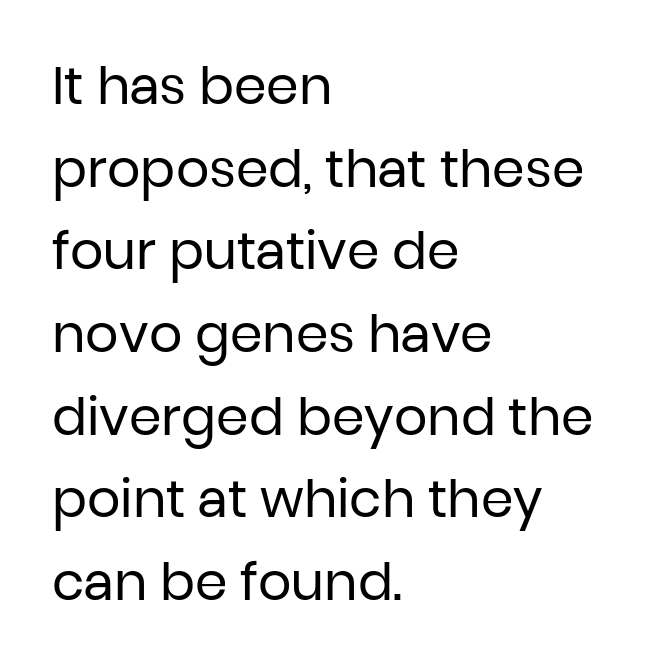
Q: Is the text bold? A: No.
Q: Is the text italic (slanted)? A: No, it is upright.
Q: Is the typeface a serif or a sans-serif typeface? A: Sans-serif.
Q: Is the text underlined? A: No.
Q: How is the paragraph aligned? A: Left-aligned.
Q: Is the spacing between letters normal or unusually wide? A: Normal.
Q: Is the spacing between lines tight, normal or loose? A: Normal.
Q: Width (condensed, normal, or wide)? A: Normal.
Q: Stroke contrast? A: Low.
Q: x-height? A: Medium.
Q: Monospaced? A: No.
